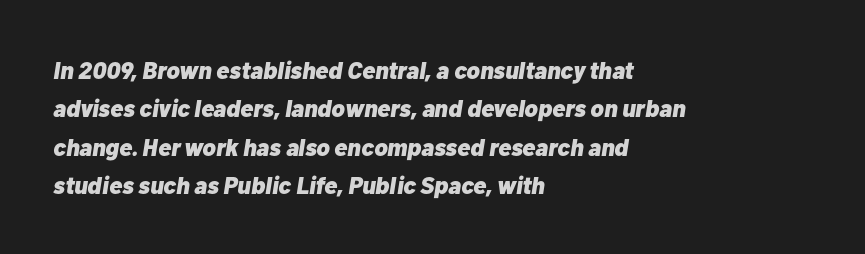
The image shows 24 px bold type, italic (leaning right); set left-aligned, normal line spacing (1.6x), normal letter spacing, not underlined.
